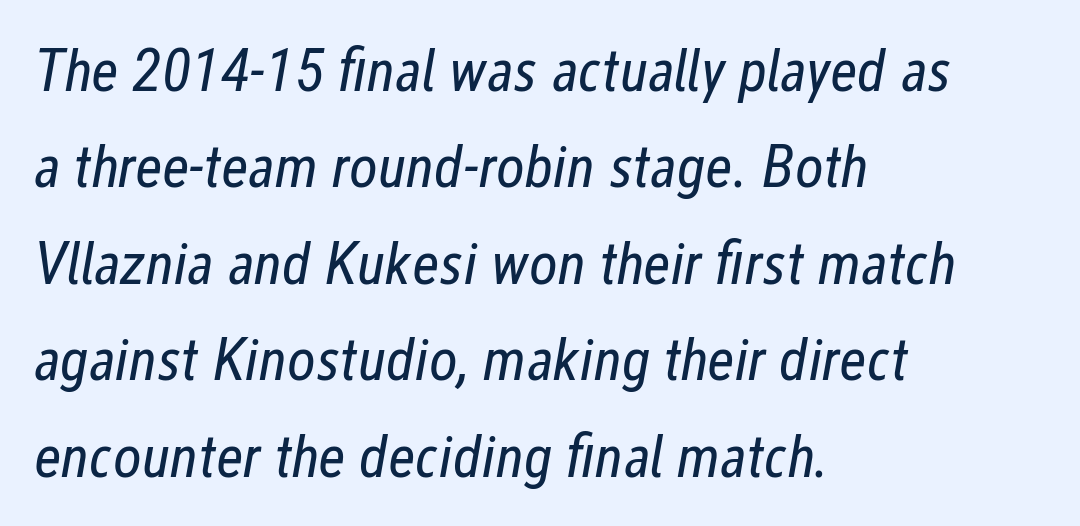
{"italic": "yes", "lean": "right", "slant_degrees": 12, "bold": "no", "weight": "regular", "width": "condensed", "stroke_contrast": "low", "x_height": "medium", "monospaced": "no", "underline": "no", "align": "left", "line_spacing": "normal", "line_spacing_ratio": 1.58, "letter_spacing": "normal", "letter_spacing_em": 0.0, "glyph_px": 61}
